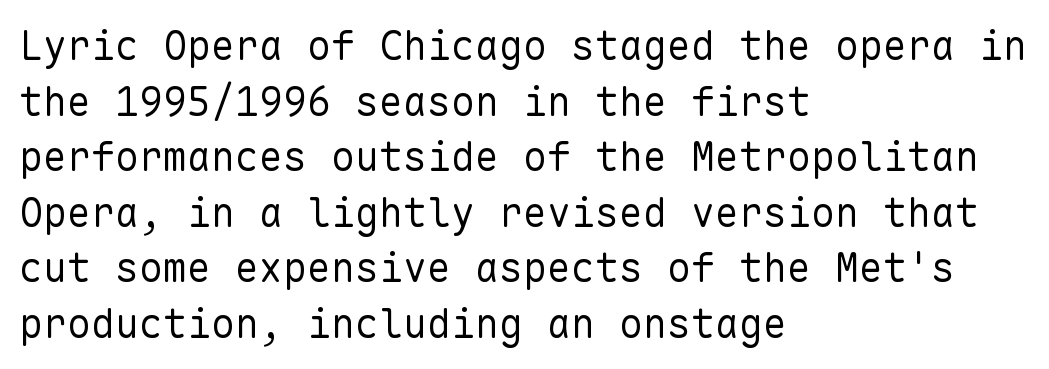
The image shows 40 px regular-weight sans-serif type, upright, monospaced; set left-aligned, normal line spacing (1.39x), normal letter spacing, not underlined; low stroke contrast and a medium x-height.
